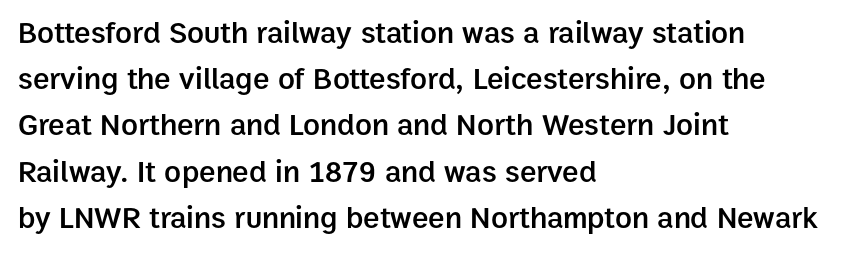
The letters advance in unequal steps, a hallmark of proportional type. Look at the tracking — it's just the regular setting, nothing added. Short and long lines alike share a common starting point at left. Students, this is semibold: more ink than regular, less than bold. The letters carry no serifs — their stems end cleanly without finishing strokes.
